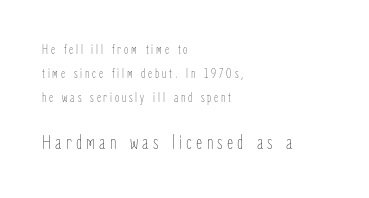
The image shows 21 px text type, upright; set left-aligned, line spacing 1.72x, unusually wide letter spacing (+0.2 em), not underlined; the second (bottom) block is 1.5x larger.
